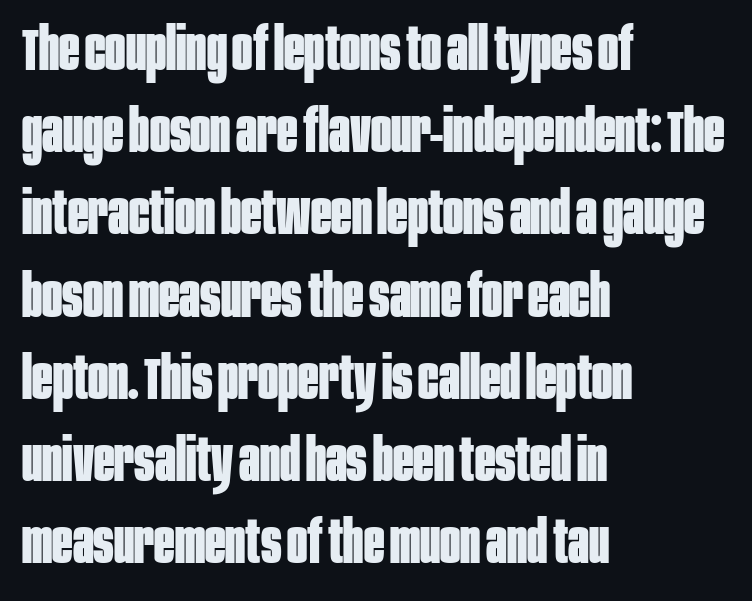
Vertical strokes here are truly vertical. The face used here is proportionally spaced, like ordinary book or web type. Pretty heavy lettering here — definitely bold. Does the type have serifs? No, each stem ends abruptly.
